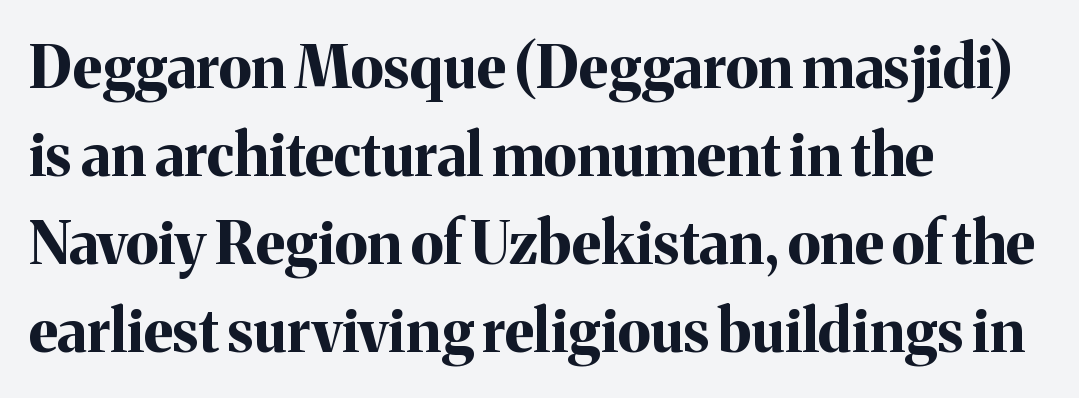
{"serif": "yes", "italic": "no", "bold": "yes", "weight": "bold", "width": "normal", "stroke_contrast": "medium", "x_height": "medium", "monospaced": "no", "underline": "no", "align": "left", "line_spacing": "normal", "line_spacing_ratio": 1.49, "letter_spacing": "normal", "letter_spacing_em": 0.0, "glyph_px": 59}
